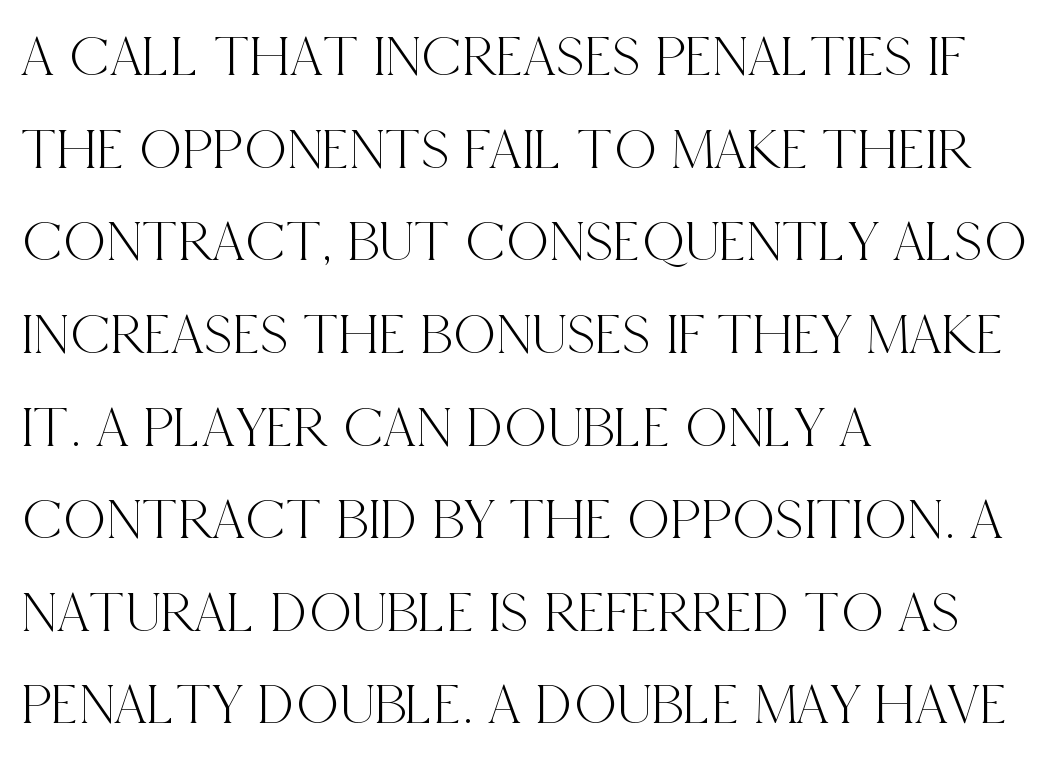
Line beginnings align vertically; line endings do not. You could not count columns in this text — the font is proportionally spaced. Normally led — the rows are evenly, conventionally spaced. The passage shown is typeset with a serif family.
